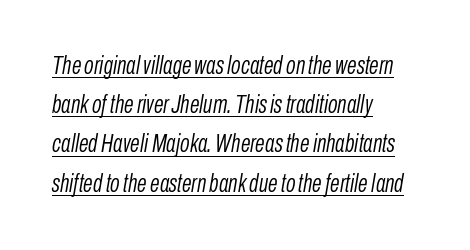
Q: Is the text bold? A: No.
Q: Is the text italic (slanted)? A: Yes, it leans right by about 10 degrees.
Q: Is the text underlined? A: Yes.
Q: How is the paragraph aligned? A: Left-aligned.
Q: Is the spacing between letters normal or unusually wide? A: Normal.
Q: Is the spacing between lines tight, normal or loose? A: Normal.
